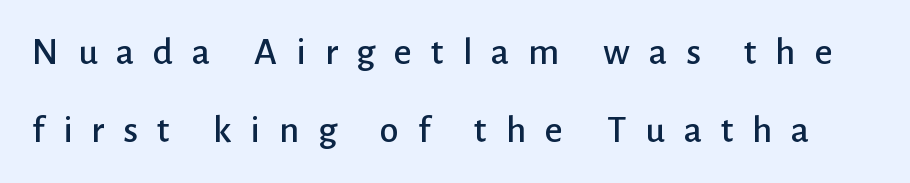
The image shows 39 px sans-serif type, upright; set loose line spacing (2.01x), unusually wide letter spacing (+0.48 em), not underlined; low stroke contrast and a medium x-height.
